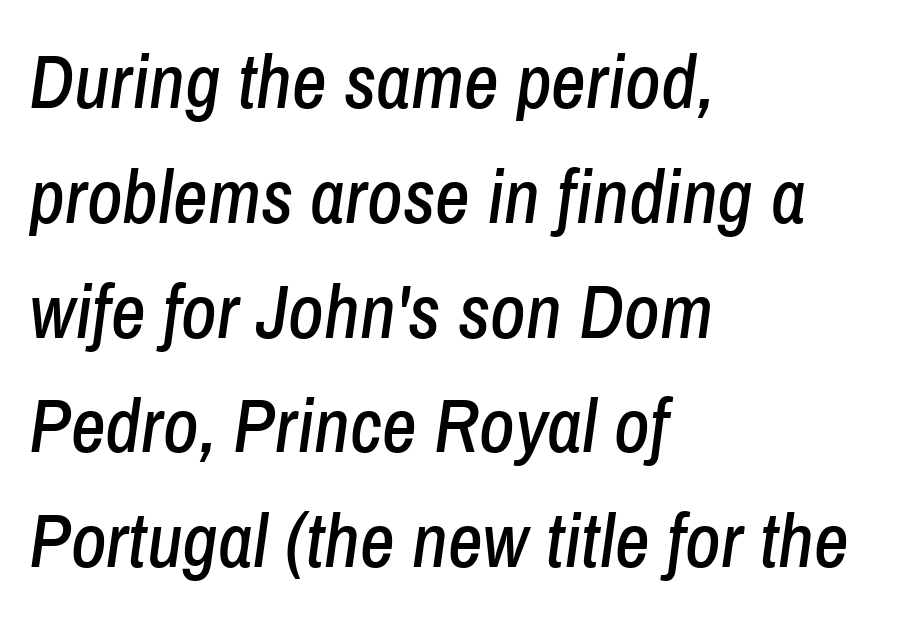
Q: Is the text italic (slanted)? A: Yes, it leans right by about 8 degrees.
Q: Is the text underlined? A: No.
Q: How is the paragraph aligned? A: Left-aligned.
Q: Is the spacing between letters normal or unusually wide? A: Normal.
Q: Is the spacing between lines tight, normal or loose? A: Normal.
Q: Width (condensed, normal, or wide)? A: Condensed.
Q: Stroke contrast? A: Low.
Q: x-height? A: Medium.
Q: Monospaced? A: No.
